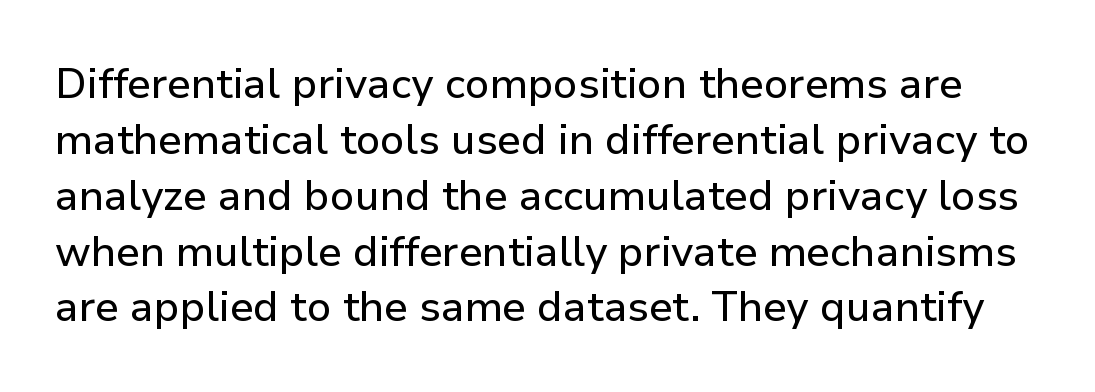
The image shows 42 px sans-serif type, upright; set normal line spacing (1.33x), normal letter spacing, not underlined; low stroke contrast and a medium x-height.
